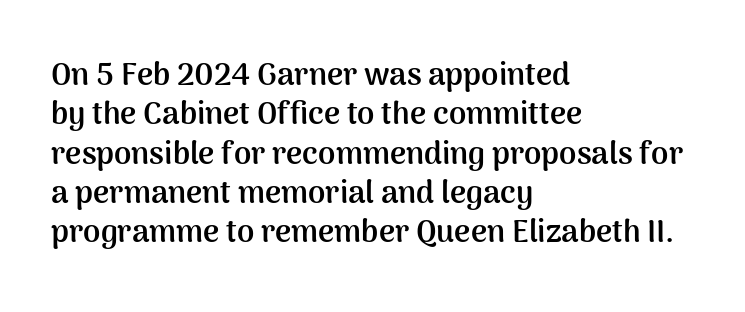
A bare baseline throughout the passage. The rendering uses a moderate line-height, typical for paragraphs. If you drew a line through each stem, it would be perfectly vertical. Each word holds together tightly as a unit, with standard inter-letter gaps. Its strokes are broad and dark, the hallmark of bold type.
